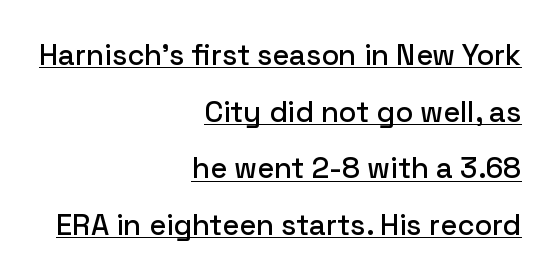
Q: Is the text italic (slanted)? A: No, it is upright.
Q: Is the typeface a serif or a sans-serif typeface? A: Sans-serif.
Q: Is the text underlined? A: Yes.
Q: How is the paragraph aligned? A: Right-aligned.
Q: Is the spacing between letters normal or unusually wide? A: Normal.
Q: Is the spacing between lines tight, normal or loose? A: Loose.
Q: Width (condensed, normal, or wide)? A: Normal.
Q: Stroke contrast? A: Low.
Q: x-height? A: Medium.
Q: Monospaced? A: No.
